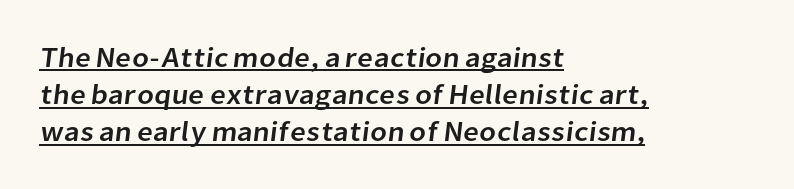
{"serif": "no", "width": "normal", "stroke_contrast": "low", "x_height": "medium", "monospaced": "no", "underline": "yes", "align": "left", "line_spacing": "normal", "line_spacing_ratio": 1.33, "letter_spacing": "normal", "letter_spacing_em": 0.0, "glyph_px": 28}
